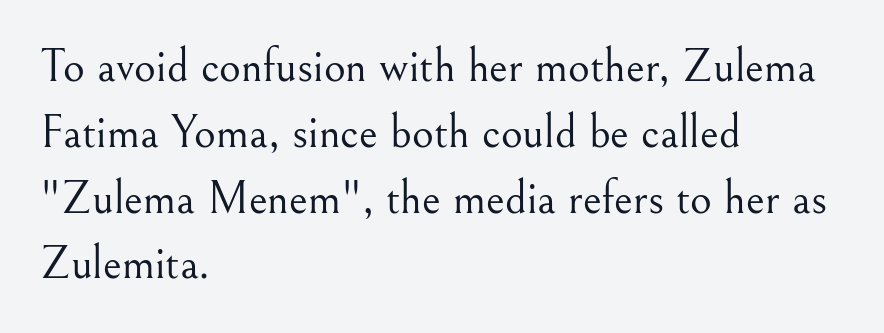
Q: Is the text bold? A: No.
Q: Is the text italic (slanted)? A: No, it is upright.
Q: Is the typeface a serif or a sans-serif typeface? A: Serif.
Q: Is the text underlined? A: No.
Q: How is the paragraph aligned? A: Left-aligned.
Q: Is the spacing between letters normal or unusually wide? A: Normal.
Q: Is the spacing between lines tight, normal or loose? A: Normal.
Q: Width (condensed, normal, or wide)? A: Normal.
Q: Stroke contrast? A: Medium.
Q: x-height? A: Small.
Q: Monospaced? A: No.
